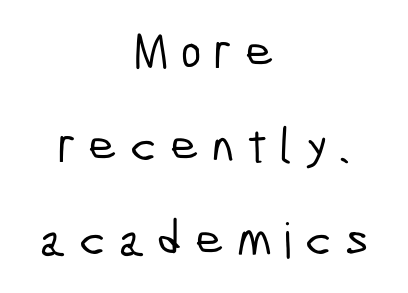
Q: Is the typeface a serif or a sans-serif typeface? A: Sans-serif.
Q: Is the text underlined? A: No.
Q: How is the paragraph aligned? A: Centered.
Q: Is the spacing between letters normal or unusually wide? A: Unusually wide.
Q: Is the spacing between lines tight, normal or loose? A: Loose.
Q: Width (condensed, normal, or wide)? A: Condensed.
Q: Stroke contrast? A: Low.
Q: x-height? A: Medium.
Q: Monospaced? A: No.
